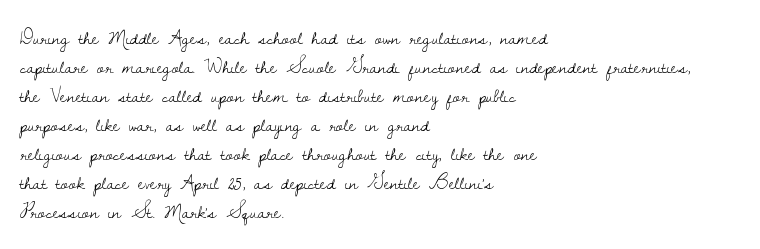
Letters rest on an invisible, unmarked baseline. Heaviness? Minimal to ordinary, like unemphasized prose. The rendering anchors every line to the left-hand side. The line-height multiplier appears to be the usual default.
